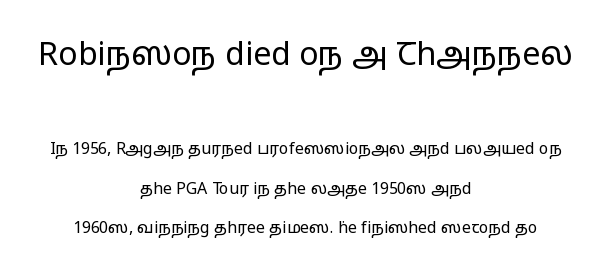
The image shows 32 px regular-weight, wide sans-serif type, upright; set centered, loose line spacing (2.46x), normal letter spacing, not underlined; the first (top) block is 2.0x larger; low stroke contrast and a medium x-height.
